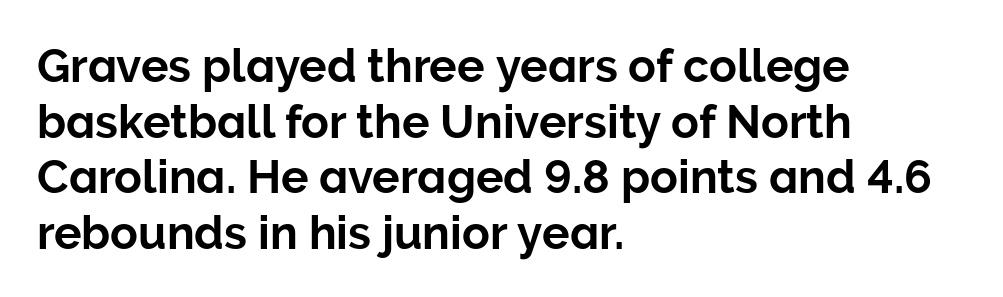
{"serif": "no", "italic": "no", "width": "normal", "stroke_contrast": "low", "x_height": "medium", "monospaced": "no", "underline": "no", "align": "left", "line_spacing_ratio": 1.21, "letter_spacing": "normal", "letter_spacing_em": 0.0, "glyph_px": 46}
